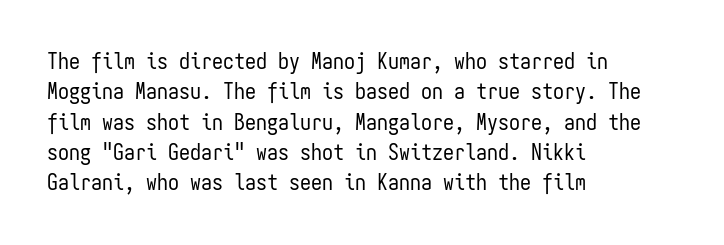
{"italic": "no", "bold": "no", "underline": "no", "align": "left", "line_spacing": "normal", "line_spacing_ratio": 1.38, "letter_spacing": "normal", "letter_spacing_em": 0.0, "glyph_px": 22}
